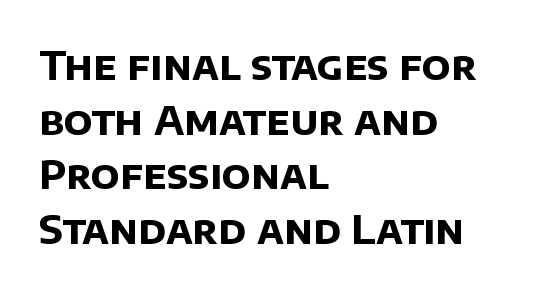
Q: Is the text bold? A: Yes.
Q: Is the typeface a serif or a sans-serif typeface? A: Sans-serif.
Q: Is the text underlined? A: No.
Q: How is the paragraph aligned? A: Left-aligned.
Q: Is the spacing between letters normal or unusually wide? A: Normal.
Q: Is the spacing between lines tight, normal or loose? A: Normal.
Q: Width (condensed, normal, or wide)? A: Normal.
Q: Stroke contrast? A: Low.
Q: x-height? A: Large.
Q: Monospaced? A: No.
